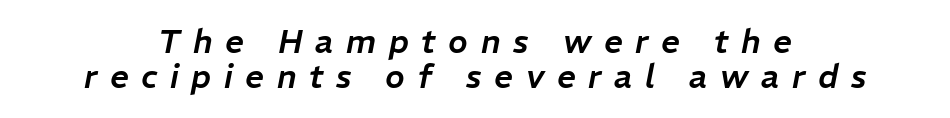
{"italic": "yes", "lean": "right", "slant_degrees": 11, "width": "normal", "stroke_contrast": "low", "x_height": "medium", "monospaced": "no", "underline": "no", "align": "center", "line_spacing": "tight", "line_spacing_ratio": 1.07, "letter_spacing": "wide", "letter_spacing_em": 0.38, "glyph_px": 33}
